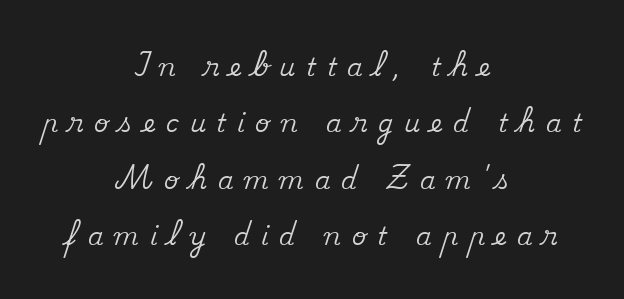
Q: Is the text italic (slanted)? A: Yes.
Q: Is the text underlined? A: No.
Q: How is the paragraph aligned? A: Centered.
Q: Is the spacing between letters normal or unusually wide? A: Unusually wide.
Q: Is the spacing between lines tight, normal or loose? A: Loose.
